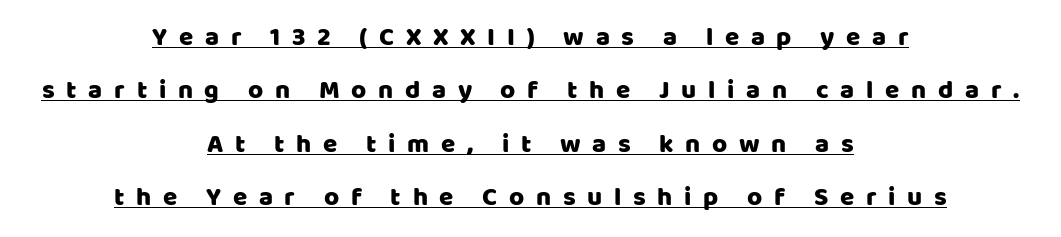
Q: Is the text italic (slanted)? A: No, it is upright.
Q: Is the text underlined? A: Yes.
Q: How is the paragraph aligned? A: Centered.
Q: Is the spacing between letters normal or unusually wide? A: Unusually wide.
Q: Is the spacing between lines tight, normal or loose? A: Loose.
